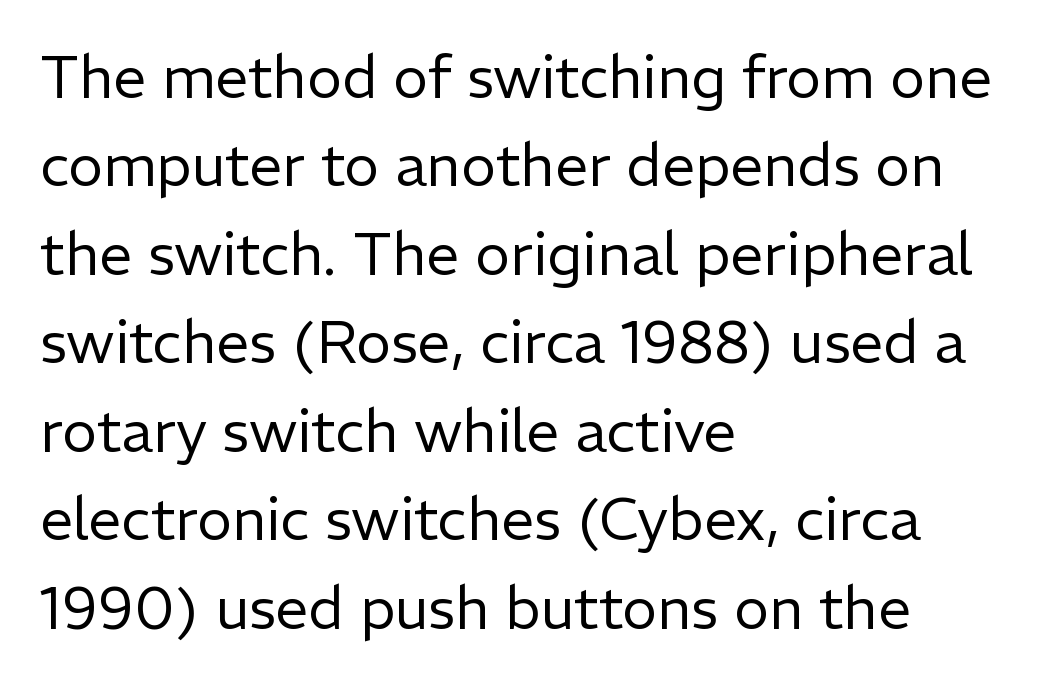
Q: Is the text bold? A: No.
Q: Is the text italic (slanted)? A: No, it is upright.
Q: Is the typeface a serif or a sans-serif typeface? A: Sans-serif.
Q: Is the text underlined? A: No.
Q: How is the paragraph aligned? A: Left-aligned.
Q: Is the spacing between letters normal or unusually wide? A: Normal.
Q: Is the spacing between lines tight, normal or loose? A: Normal.
Q: Width (condensed, normal, or wide)? A: Normal.
Q: Stroke contrast? A: Low.
Q: x-height? A: Medium.
Q: Monospaced? A: No.
